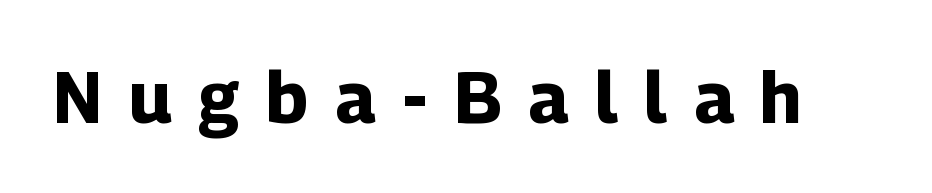
{"serif": "no", "italic": "no", "bold": "yes", "weight": "bold", "width": "normal", "stroke_contrast": "low", "x_height": "medium", "monospaced": "no", "underline": "no", "letter_spacing": "wide", "letter_spacing_em": 0.37, "glyph_px": 72}
